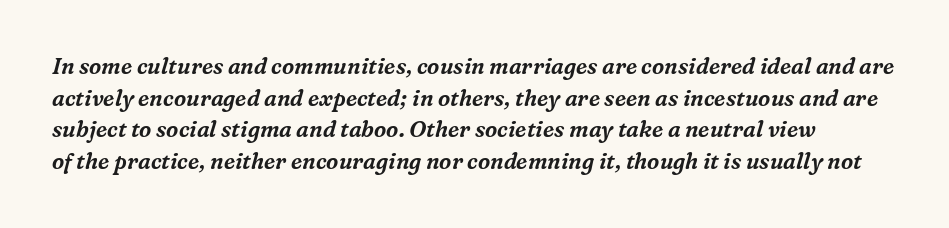
The image shows 22 px text type, italic (leaning right); set normal line spacing (1.44x), normal letter spacing, not underlined.
